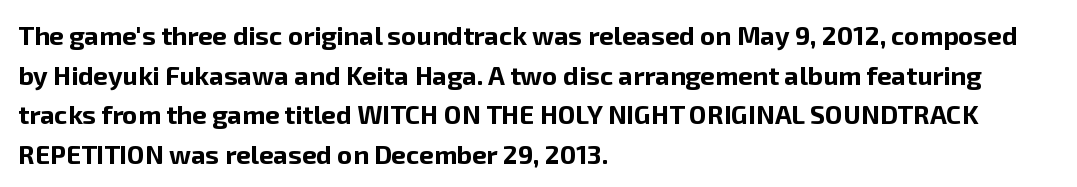
The image shows 26 px bold type, upright; set left-aligned, normal line spacing (1.52x), normal letter spacing, not underlined.
